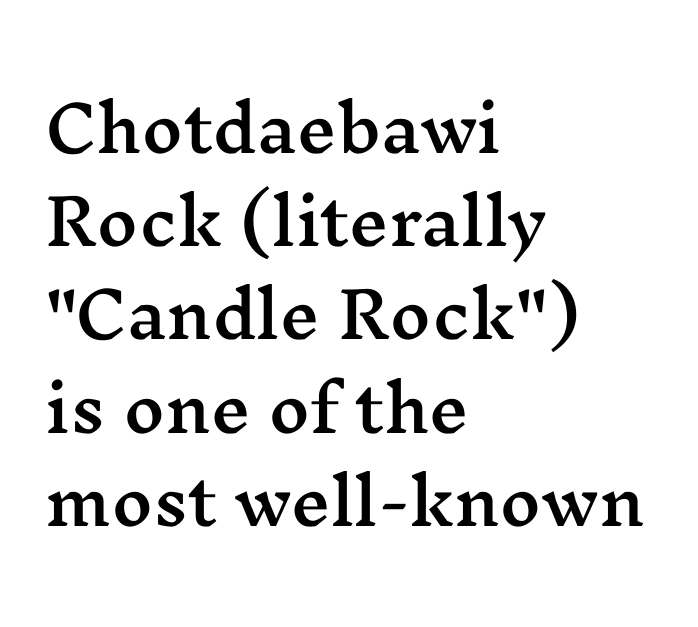
{"serif": "yes", "italic": "no", "width": "wide", "stroke_contrast": "medium", "x_height": "medium", "monospaced": "no", "underline": "no", "align": "left", "line_spacing": "normal", "line_spacing_ratio": 1.48, "letter_spacing": "normal", "letter_spacing_em": 0.0, "glyph_px": 63}
